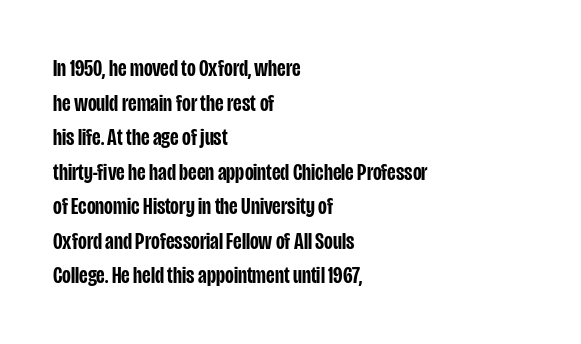
Q: Is the text bold? A: Semi-bold.
Q: Is the text italic (slanted)? A: No, it is upright.
Q: Is the text underlined? A: No.
Q: How is the paragraph aligned? A: Left-aligned.
Q: Is the spacing between letters normal or unusually wide? A: Normal.
Q: Is the spacing between lines tight, normal or loose? A: Normal.
